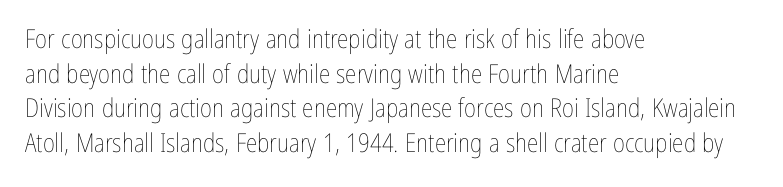
Q: Is the text bold? A: No.
Q: Is the text italic (slanted)? A: No, it is upright.
Q: Is the text underlined? A: No.
Q: How is the paragraph aligned? A: Left-aligned.
Q: Is the spacing between letters normal or unusually wide? A: Normal.
Q: Is the spacing between lines tight, normal or loose? A: Normal.
